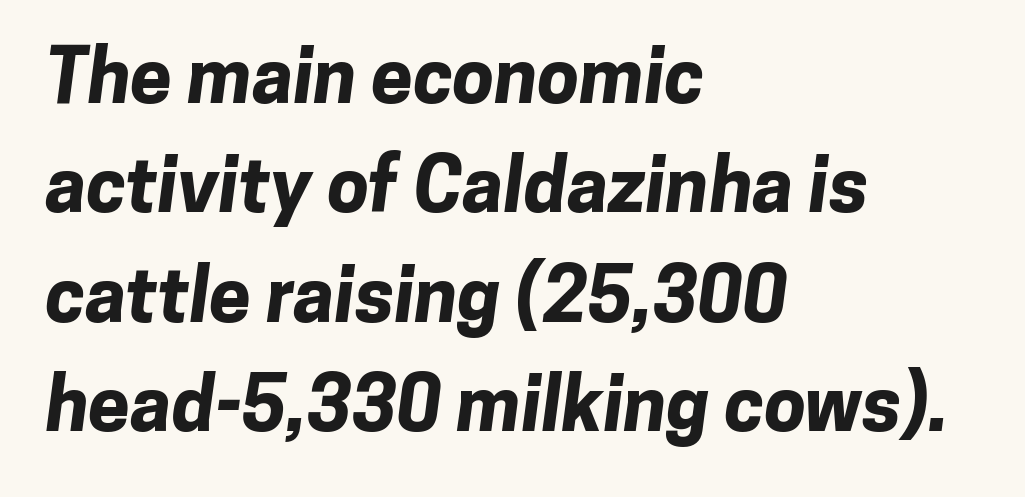
What stands out about the letter spacing? Nothing — it is the standard amount. These lines are rendered in a variable-pitch font. Strong, thick strokes mark this as bold type. Only glyphs here, with clear space below each row. All the whitespace from short lines collects on the right. Grotesque or geometric, the face here clearly has no serifs.
